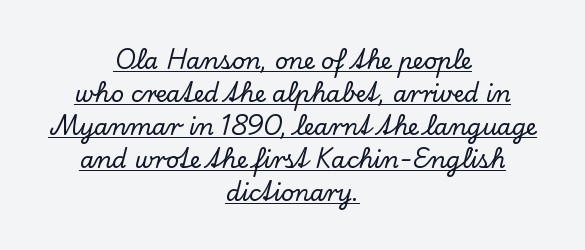
{"underline": "yes", "align": "center", "line_spacing": "normal", "line_spacing_ratio": 1.44, "letter_spacing": "normal", "letter_spacing_em": 0.0, "glyph_px": 23}
